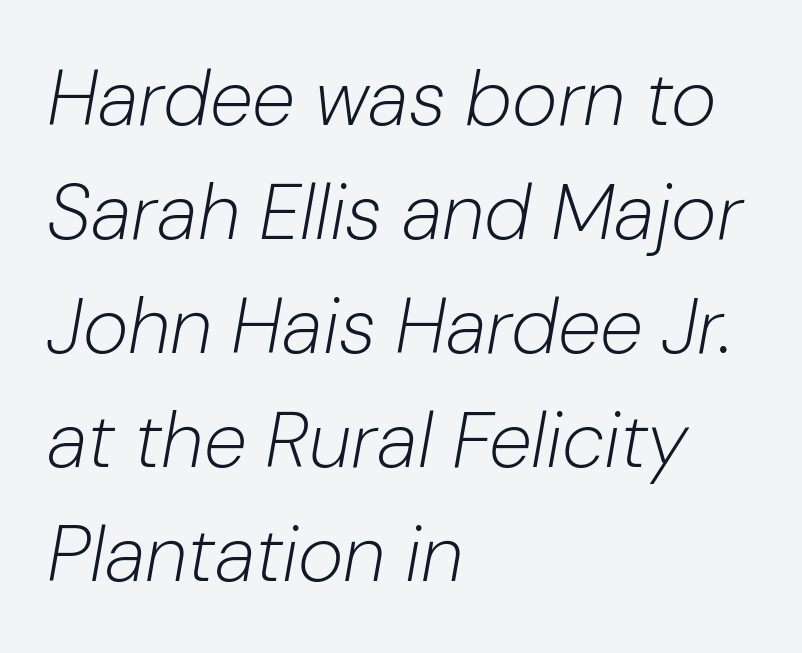
{"italic": "yes", "lean": "right", "slant_degrees": 10, "bold": "no", "weight": "light", "width": "normal", "stroke_contrast": "low", "x_height": "medium", "monospaced": "no", "underline": "no", "align": "left", "line_spacing": "normal", "line_spacing_ratio": 1.46, "letter_spacing": "normal", "letter_spacing_em": 0.0, "glyph_px": 78}
